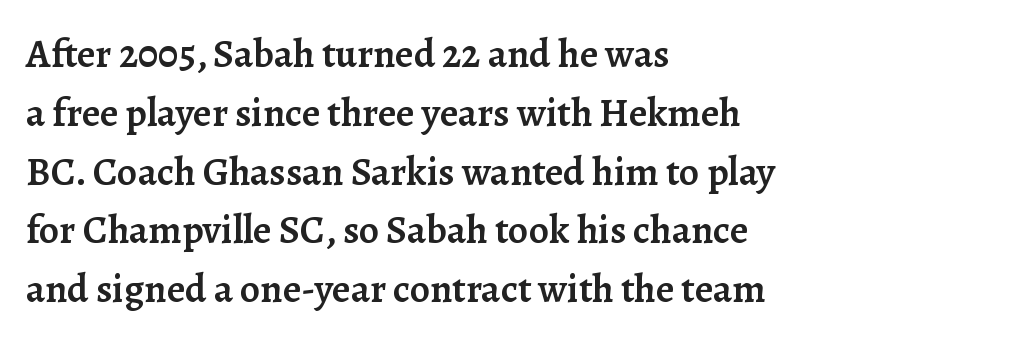
The image shows 40 px semibold serif type, upright; set left-aligned, normal line spacing (1.47x), normal letter spacing, not underlined; low stroke contrast and a medium x-height.
